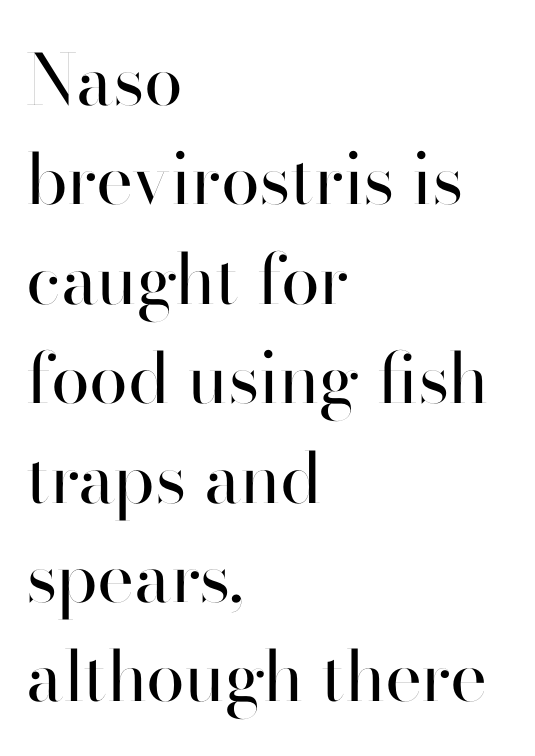
The image shows 70 px regular-weight sans-serif type, upright; set left-aligned, normal line spacing (1.42x), normal letter spacing, not underlined; high stroke contrast and a small x-height.
